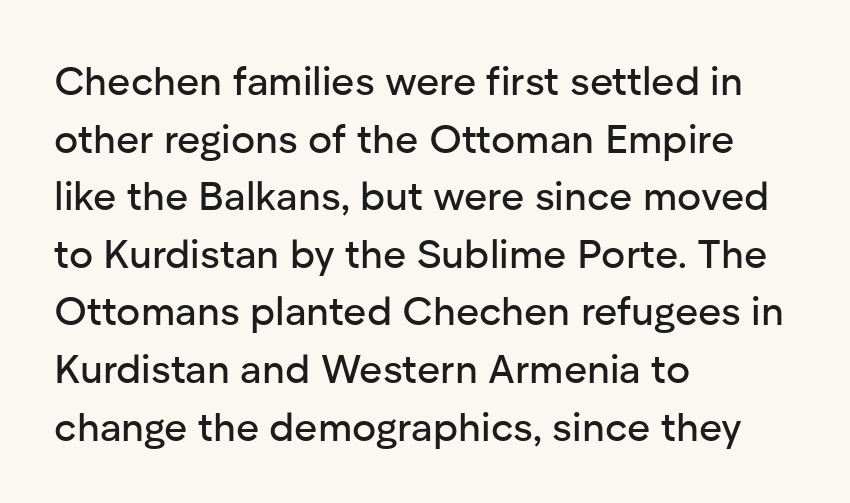
Q: Is the text italic (slanted)? A: No, it is upright.
Q: Is the typeface a serif or a sans-serif typeface? A: Sans-serif.
Q: Is the text underlined? A: No.
Q: How is the paragraph aligned? A: Left-aligned.
Q: Is the spacing between letters normal or unusually wide? A: Normal.
Q: Is the spacing between lines tight, normal or loose? A: Normal.
Q: Width (condensed, normal, or wide)? A: Normal.
Q: Stroke contrast? A: Low.
Q: x-height? A: Medium.
Q: Monospaced? A: No.
